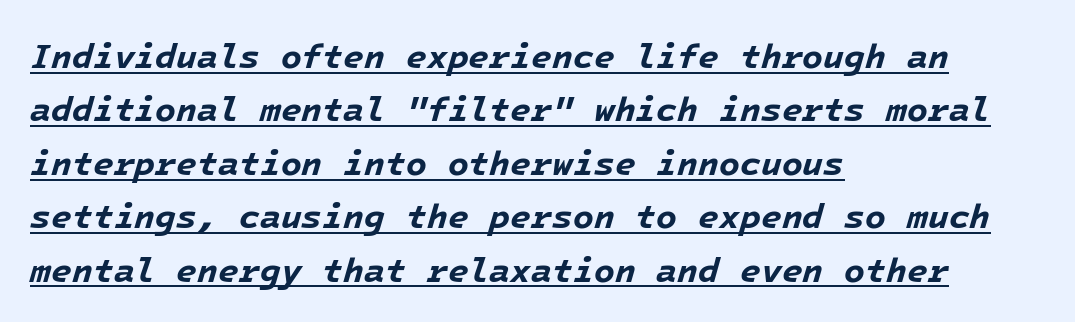
{"italic": "yes", "lean": "right", "slant_degrees": 16, "bold": "yes", "weight": "bold", "width": "normal", "stroke_contrast": "low", "x_height": "medium", "underline": "yes", "align": "left", "line_spacing": "normal", "line_spacing_ratio": 1.57, "letter_spacing": "normal", "letter_spacing_em": 0.0, "glyph_px": 34}
